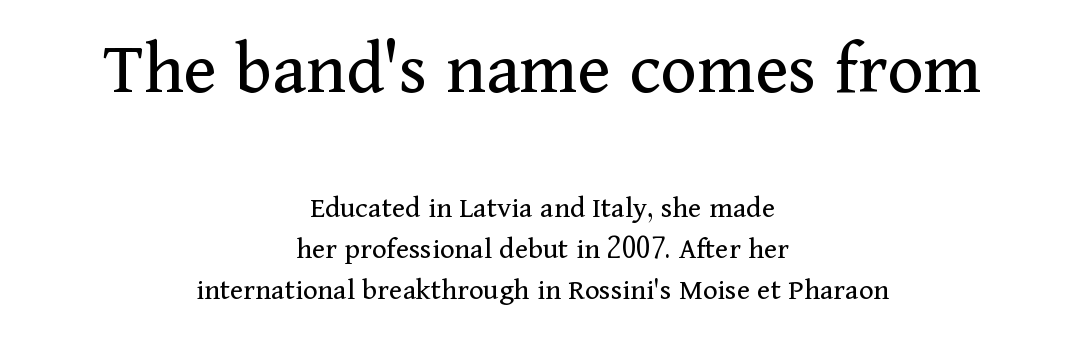
{"serif": "yes", "italic": "no", "bold": "no", "weight": "regular", "width": "normal", "stroke_contrast": "medium", "x_height": "medium", "monospaced": "no", "underline": "no", "align": "center", "line_spacing": "normal", "line_spacing_ratio": 1.32, "letter_spacing": "normal", "letter_spacing_em": 0.0, "larger_block": "first", "size_ratio": 2.48, "glyph_px": 77}
